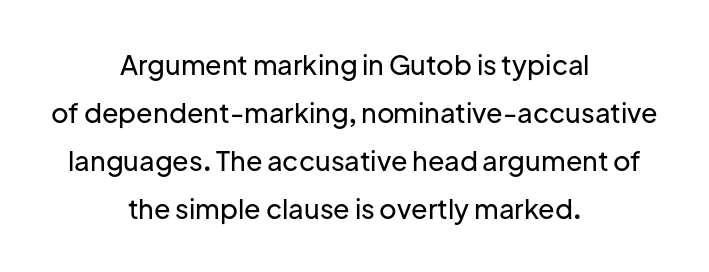
The strip under each line holds only bare page. There is no visible air inserted between adjacent glyphs. Designer's note — italics off, roman on. Is the block centered? Yes — each line is placed symmetrically about the middle.
